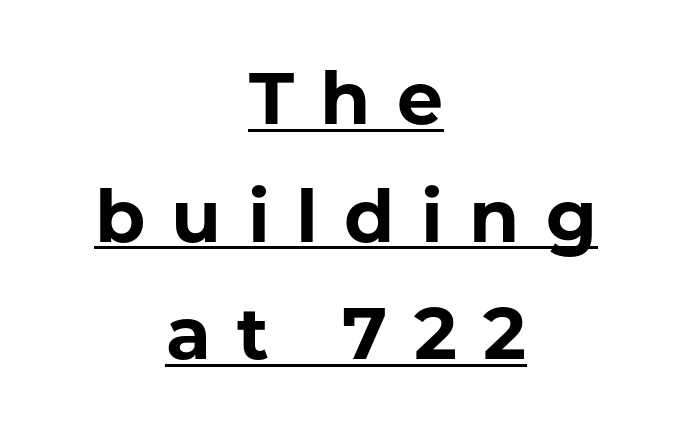
{"serif": "no", "italic": "no", "bold": "yes", "weight": "bold", "width": "normal", "stroke_contrast": "low", "x_height": "medium", "monospaced": "no", "underline": "yes", "align": "center", "line_spacing": "normal", "line_spacing_ratio": 1.61, "letter_spacing": "wide", "letter_spacing_em": 0.36, "glyph_px": 73}
